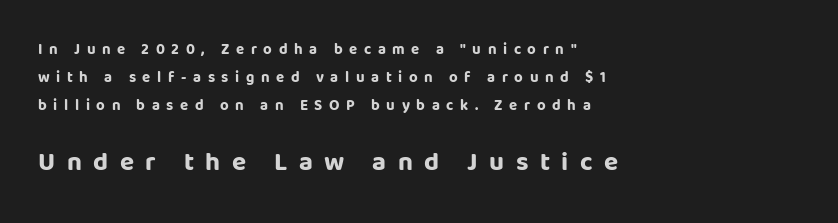
{"italic": "no", "bold": "yes", "underline": "no", "align": "left", "line_spacing_ratio": 1.86, "letter_spacing": "wide", "letter_spacing_em": 0.44, "larger_block": "second", "size_ratio": 1.73, "glyph_px": 26}
